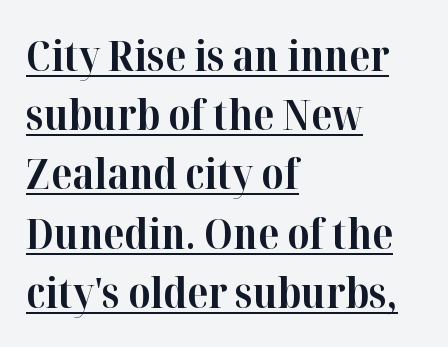
{"serif": "yes", "italic": "no", "bold": "yes", "weight": "bold", "width": "normal", "stroke_contrast": "high", "x_height": "medium", "monospaced": "no", "underline": "yes", "align": "left", "line_spacing": "normal", "line_spacing_ratio": 1.41, "letter_spacing": "normal", "letter_spacing_em": 0.0, "glyph_px": 42}
